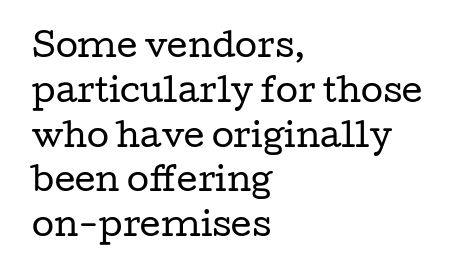
Q: Is the text bold? A: No.
Q: Is the text italic (slanted)? A: No, it is upright.
Q: Is the typeface a serif or a sans-serif typeface? A: Serif.
Q: Is the text underlined? A: No.
Q: How is the paragraph aligned? A: Left-aligned.
Q: Is the spacing between letters normal or unusually wide? A: Normal.
Q: Is the spacing between lines tight, normal or loose? A: Normal.
Q: Width (condensed, normal, or wide)? A: Wide.
Q: Stroke contrast? A: Low.
Q: x-height? A: Medium.
Q: Monospaced? A: No.
